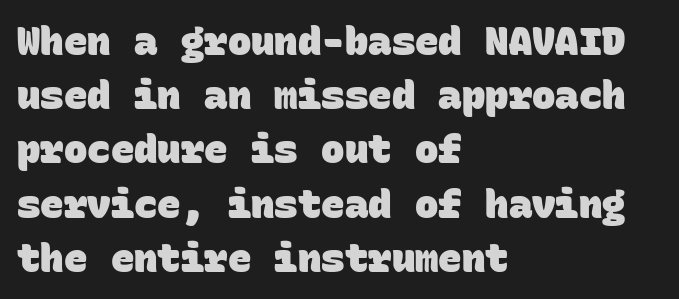
{"serif": "no", "bold": "yes", "weight": "heavy", "width": "normal", "stroke_contrast": "low", "x_height": "large", "monospaced": "yes", "underline": "no", "align": "left", "line_spacing": "normal", "line_spacing_ratio": 1.39, "letter_spacing": "normal", "letter_spacing_em": 0.0, "glyph_px": 39}
